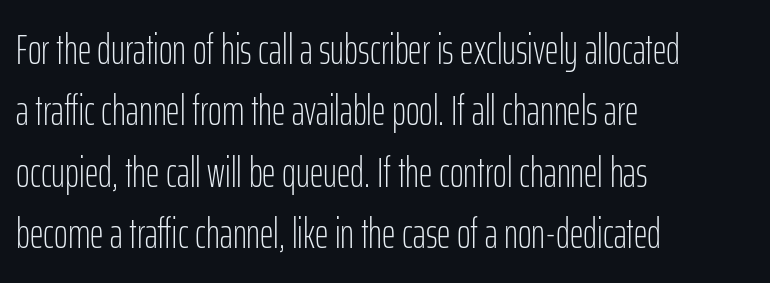
Q: Is the text bold? A: No.
Q: Is the text italic (slanted)? A: No, it is upright.
Q: Is the typeface a serif or a sans-serif typeface? A: Sans-serif.
Q: Is the text underlined? A: No.
Q: How is the paragraph aligned? A: Left-aligned.
Q: Is the spacing between letters normal or unusually wide? A: Normal.
Q: Is the spacing between lines tight, normal or loose? A: Normal.
Q: Width (condensed, normal, or wide)? A: Condensed.
Q: Stroke contrast? A: Low.
Q: x-height? A: Medium.
Q: Monospaced? A: No.
